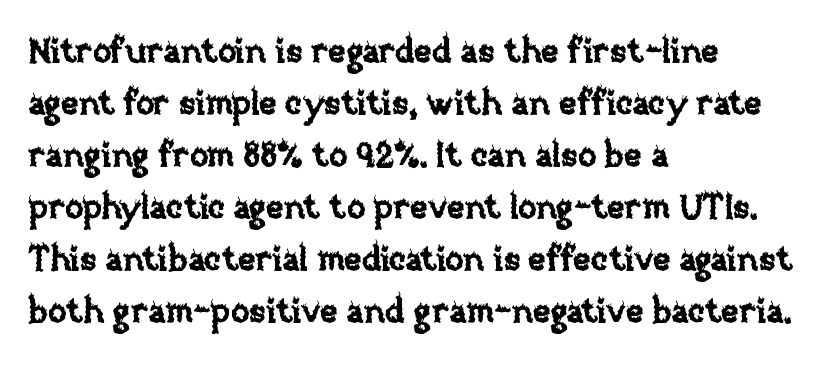
{"italic": "no", "width": "normal", "stroke_contrast": "low", "x_height": "large", "monospaced": "no", "underline": "no", "align": "left", "line_spacing": "normal", "line_spacing_ratio": 1.53, "letter_spacing": "normal", "letter_spacing_em": 0.0, "glyph_px": 34}
